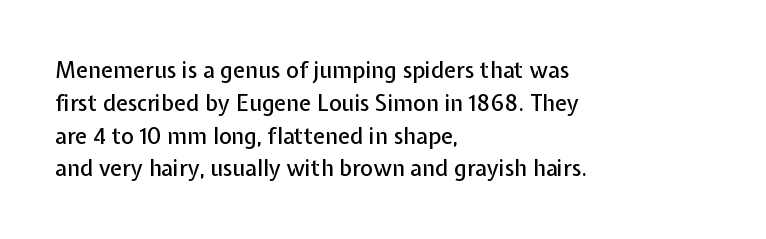
Q: Is the text italic (slanted)? A: No, it is upright.
Q: Is the text underlined? A: No.
Q: How is the paragraph aligned? A: Left-aligned.
Q: Is the spacing between letters normal or unusually wide? A: Normal.
Q: Is the spacing between lines tight, normal or loose? A: Normal.
